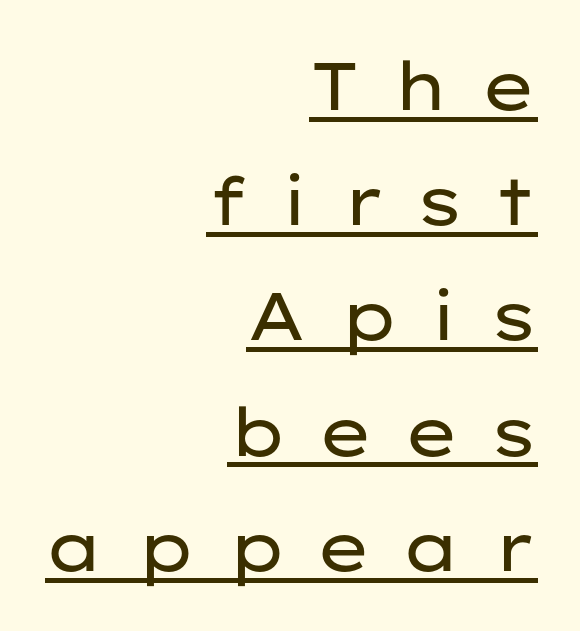
The image shows 67 px regular-weight, wide sans-serif type, upright; set right-aligned, line spacing 1.72x, unusually wide letter spacing (+0.45 em), underlined; low stroke contrast and a medium x-height.
